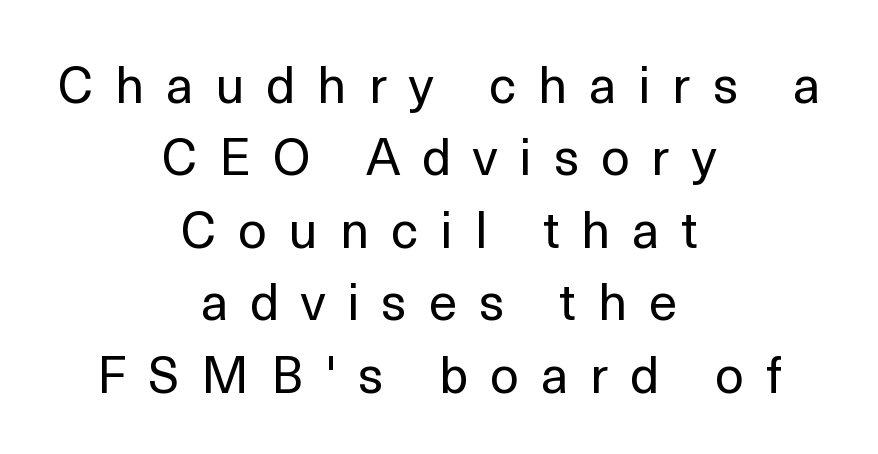
Q: Is the text bold? A: No.
Q: Is the text italic (slanted)? A: No, it is upright.
Q: Is the typeface a serif or a sans-serif typeface? A: Sans-serif.
Q: Is the text underlined? A: No.
Q: How is the paragraph aligned? A: Centered.
Q: Is the spacing between letters normal or unusually wide? A: Unusually wide.
Q: Is the spacing between lines tight, normal or loose? A: Normal.
Q: Width (condensed, normal, or wide)? A: Normal.
Q: x-height? A: Medium.
Q: Monospaced? A: No.
